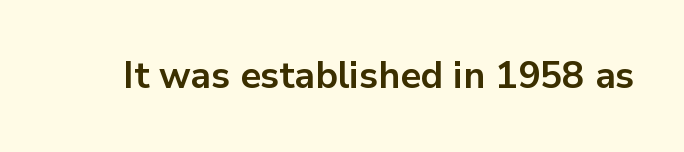
A typesetter would call this zero additional tracking. The zone under the glyphs is completely vacant. The designer went with a sans here, leaving each stem footless. Here the designer chose a conventional face with non-uniform glyph widths. Do the letters lean? They stand straight.
